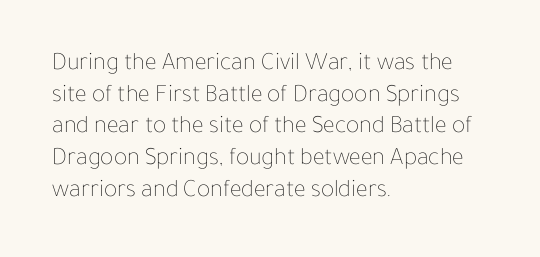
The characters are drawn with everyday or finer stroke widths. The string is rendered with underlining switched off. Leading matches the norm, producing a regular column. This sample uses plain, unmodified letter spacing.
